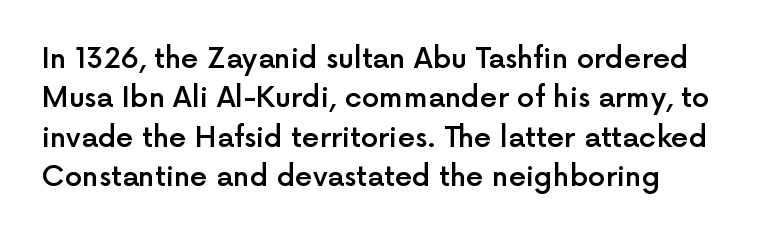
{"serif": "no", "italic": "no", "bold": "semi", "weight": "semibold", "width": "normal", "x_height": "medium", "monospaced": "no", "underline": "no", "line_spacing": "normal", "line_spacing_ratio": 1.41, "letter_spacing": "normal", "letter_spacing_em": 0.0, "glyph_px": 28}
